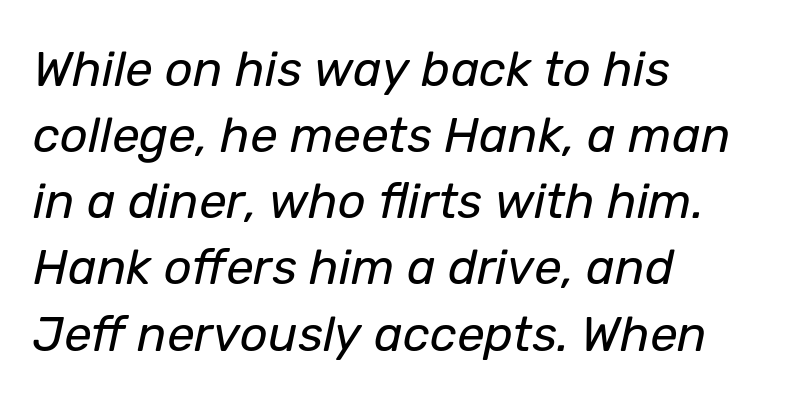
The image shows 49 px regular-weight type, italic (leaning right); set left-aligned, normal line spacing (1.35x), normal letter spacing, not underlined; low stroke contrast and a medium x-height.
